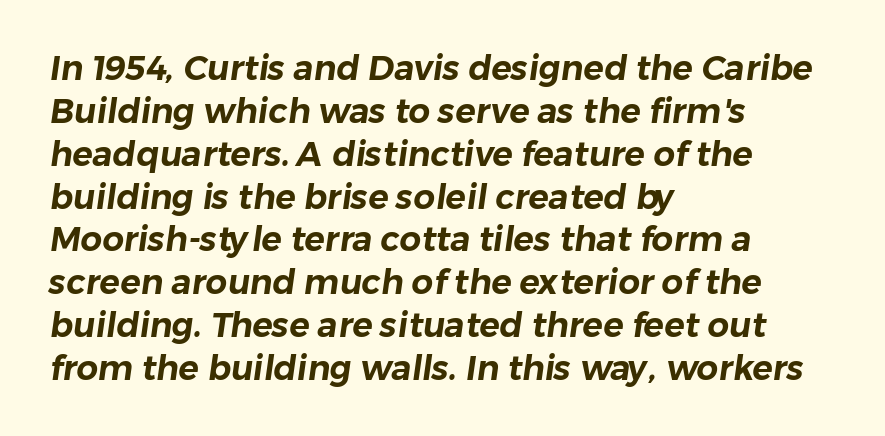
The image shows 34 px sans-serif type; set left-aligned, normal line spacing (1.26x), normal letter spacing, not underlined; low stroke contrast and a medium x-height.
